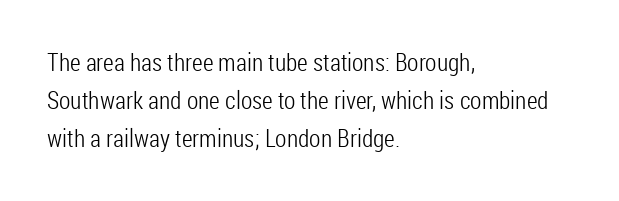
The font's upright variant was chosen for this text. The specimen omits any rule beneath the text block's lines. All the whitespace from short lines collects on the right. Tracking here is standard; glyphs follow each other at the usual distance.
